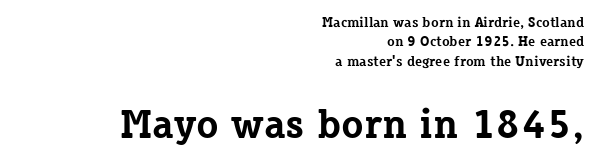
{"serif": "yes", "italic": "no", "bold": "yes", "weight": "bold", "width": "normal", "stroke_contrast": "low", "x_height": "medium", "monospaced": "no", "underline": "no", "align": "right", "line_spacing": "normal", "line_spacing_ratio": 1.38, "letter_spacing": "normal", "letter_spacing_em": 0.0, "larger_block": "second", "size_ratio": 2.93, "glyph_px": 41}
